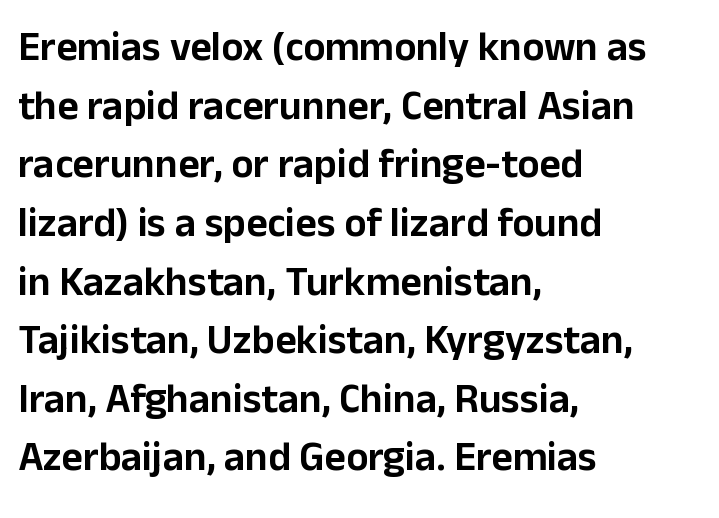
The image shows 41 px sans-serif type, upright; set left-aligned, normal line spacing (1.43x), normal letter spacing, not underlined; low stroke contrast and a medium x-height.
